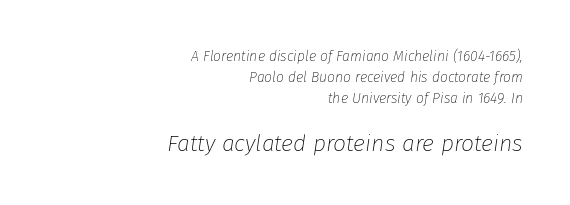
Q: Is the text bold? A: No.
Q: Is the text italic (slanted)? A: Yes, it leans right by about 8 degrees.
Q: Is the text underlined? A: No.
Q: How is the paragraph aligned? A: Right-aligned.
Q: Is the spacing between letters normal or unusually wide? A: Normal.
Q: Is the spacing between lines tight, normal or loose? A: Normal.
Q: Which block of text is set in a larger size, the first (top) or the second (bottom)? A: The second (bottom) one.
